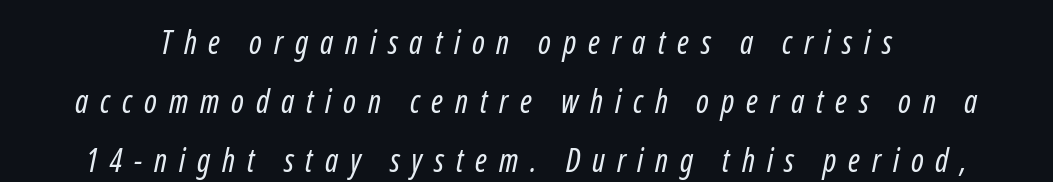
Note: no serifs on the glyphs. Heaviness? Minimal to ordinary, like unemphasized prose. The string is rendered with underlining switched off. Each letter keeps its own natural width here, so spacing adapts to shape. In terms of letterspacing, this is a distinctly airy, spread setting.
